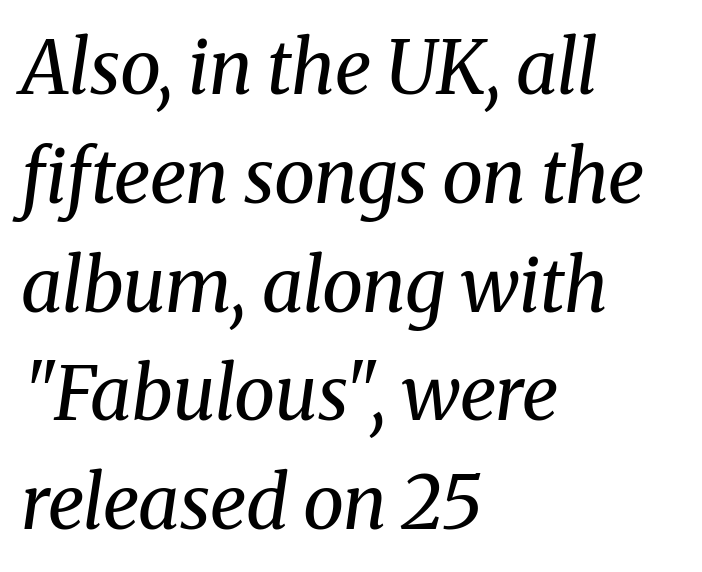
The image shows 74 px regular-weight serif type, italic (leaning right); set left-aligned, normal line spacing (1.47x), normal letter spacing, not underlined; medium stroke contrast and a medium x-height.
